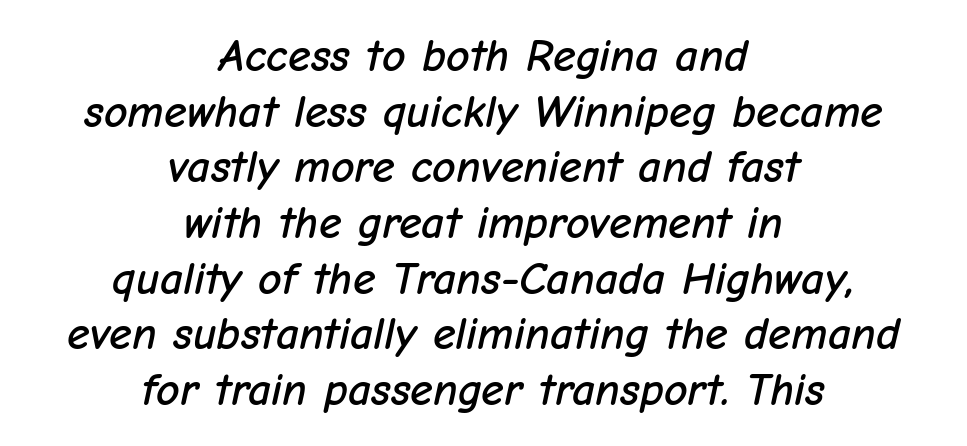
The image shows 46 px text type, italic (leaning right); set centered, line spacing 1.21x, normal letter spacing, not underlined; low stroke contrast and a medium x-height.
